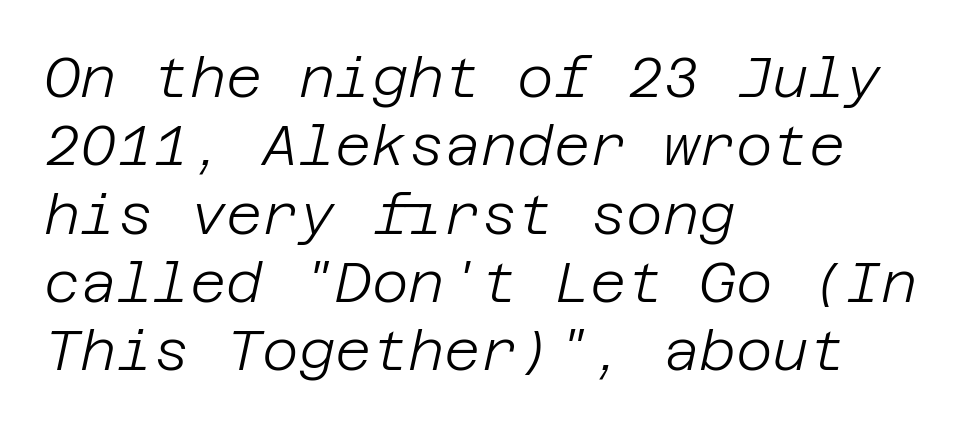
Q: Is the text bold? A: No.
Q: Is the text italic (slanted)? A: Yes, it leans right by about 12 degrees.
Q: Is the text underlined? A: No.
Q: How is the paragraph aligned? A: Left-aligned.
Q: Is the spacing between letters normal or unusually wide? A: Normal.
Q: Width (condensed, normal, or wide)? A: Normal.
Q: Stroke contrast? A: Low.
Q: x-height? A: Large.
